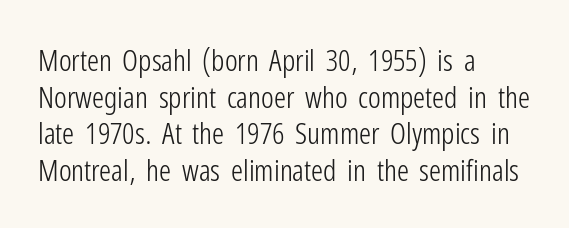
{"serif": "no", "italic": "no", "bold": "no", "weight": "light", "width": "condensed", "stroke_contrast": "low", "x_height": "medium", "monospaced": "no", "underline": "no", "align": "left", "line_spacing_ratio": 1.22, "letter_spacing": "normal", "letter_spacing_em": 0.0, "glyph_px": 30}
